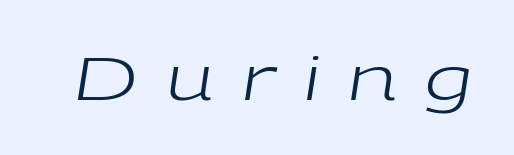
Notice how the stems are inclined rather than vertical — that's the hallmark of italics. Is the letter spacing exaggerated? Yes — the characters are pushed far apart. Summary of weight: not heavy and not bold. Bare-footed words on every line. The face used here is proportionally spaced, like ordinary book or web type.
